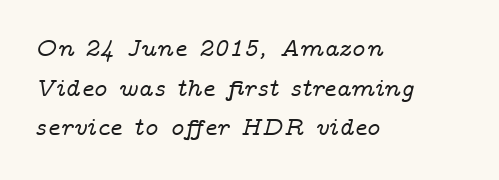
Q: Is the text italic (slanted)? A: Yes, it leans right by about 14 degrees.
Q: Is the text underlined? A: No.
Q: How is the paragraph aligned? A: Left-aligned.
Q: Is the spacing between letters normal or unusually wide? A: Normal.
Q: Is the spacing between lines tight, normal or loose? A: Normal.
